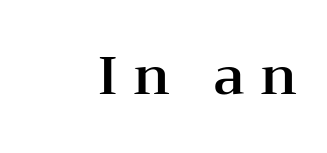
{"serif": "yes", "italic": "no", "width": "wide", "stroke_contrast": "medium", "x_height": "medium", "monospaced": "no", "underline": "no", "align": "right", "letter_spacing": "wide", "letter_spacing_em": 0.29, "glyph_px": 53}
